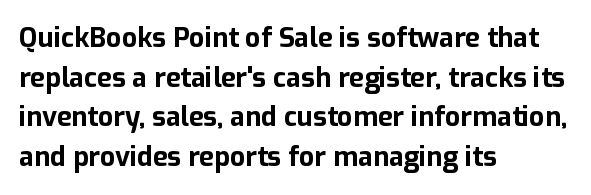
{"italic": "no", "bold": "yes", "underline": "no", "align": "left", "line_spacing": "normal", "line_spacing_ratio": 1.47, "letter_spacing": "normal", "letter_spacing_em": 0.0, "glyph_px": 27}
